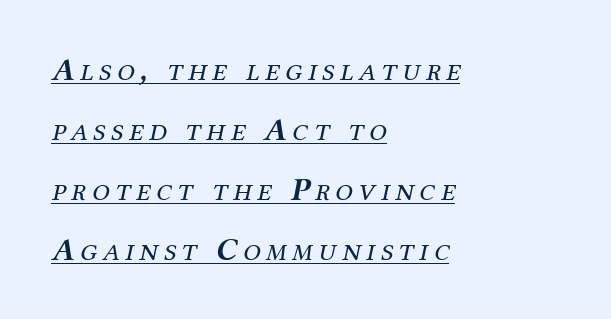
{"serif": "yes", "italic": "yes", "lean": "right", "slant_degrees": 12, "bold": "no", "weight": "regular", "width": "normal", "stroke_contrast": "medium", "x_height": "medium", "monospaced": "no", "underline": "yes", "align": "left", "line_spacing_ratio": 1.87, "glyph_px": 32}
